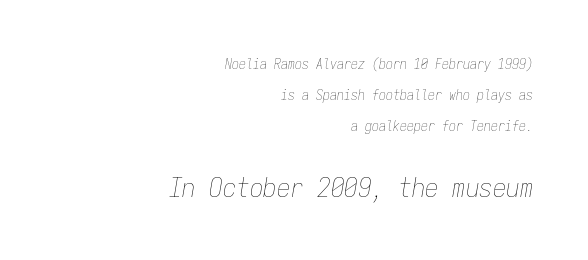
Q: Is the text bold? A: No.
Q: Is the text italic (slanted)? A: Yes, it leans right by about 9 degrees.
Q: Is the text underlined? A: No.
Q: How is the paragraph aligned? A: Right-aligned.
Q: Is the spacing between letters normal or unusually wide? A: Normal.
Q: Is the spacing between lines tight, normal or loose? A: Loose.
Q: Which block of text is set in a larger size, the first (top) or the second (bottom)? A: The second (bottom) one.
